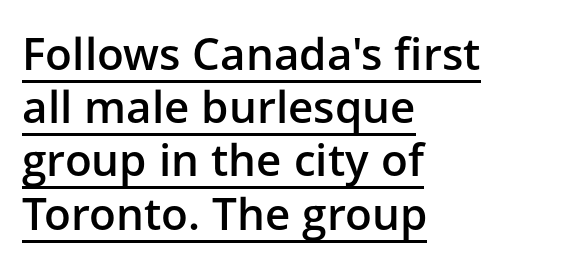
Q: Is the text bold? A: Semi-bold.
Q: Is the text italic (slanted)? A: No, it is upright.
Q: Is the typeface a serif or a sans-serif typeface? A: Sans-serif.
Q: Is the text underlined? A: Yes.
Q: How is the paragraph aligned? A: Left-aligned.
Q: Is the spacing between letters normal or unusually wide? A: Normal.
Q: Width (condensed, normal, or wide)? A: Normal.
Q: Stroke contrast? A: Low.
Q: x-height? A: Medium.
Q: Monospaced? A: No.
